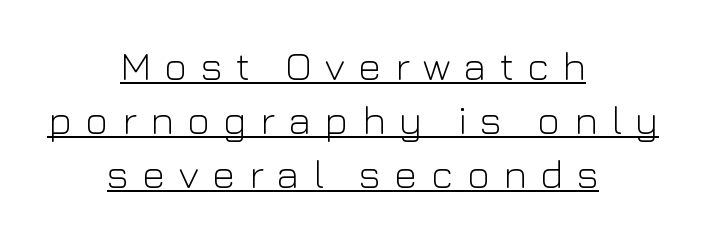
Q: Is the text bold? A: No.
Q: Is the text italic (slanted)? A: No, it is upright.
Q: Is the typeface a serif or a sans-serif typeface? A: Sans-serif.
Q: Is the text underlined? A: Yes.
Q: How is the paragraph aligned? A: Centered.
Q: Is the spacing between letters normal or unusually wide? A: Unusually wide.
Q: Is the spacing between lines tight, normal or loose? A: Normal.
Q: Width (condensed, normal, or wide)? A: Normal.
Q: Stroke contrast? A: Low.
Q: x-height? A: Medium.
Q: Monospaced? A: No.
